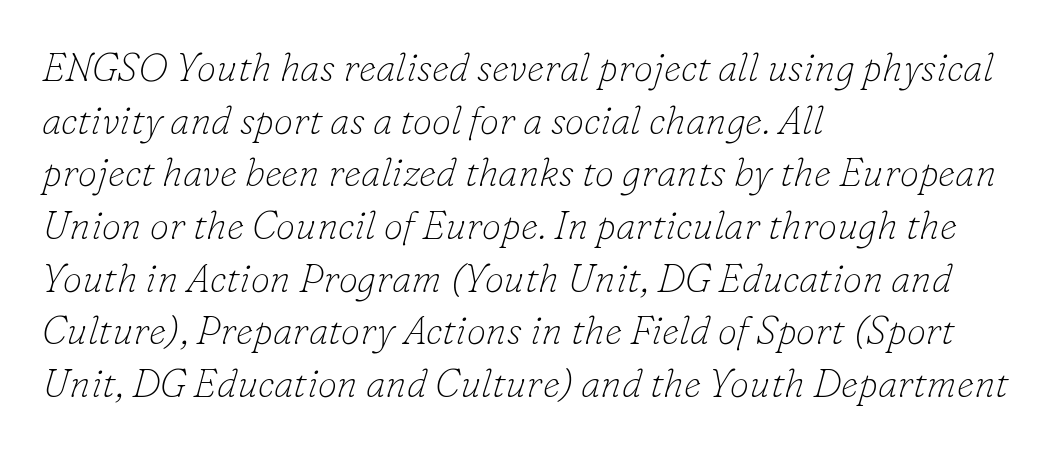
{"serif": "yes", "italic": "yes", "lean": "right", "slant_degrees": 16, "bold": "no", "weight": "thin", "width": "normal", "stroke_contrast": "low", "x_height": "small", "monospaced": "no", "underline": "no", "align": "left", "line_spacing": "normal", "line_spacing_ratio": 1.35, "letter_spacing": "normal", "letter_spacing_em": 0.0, "glyph_px": 39}
